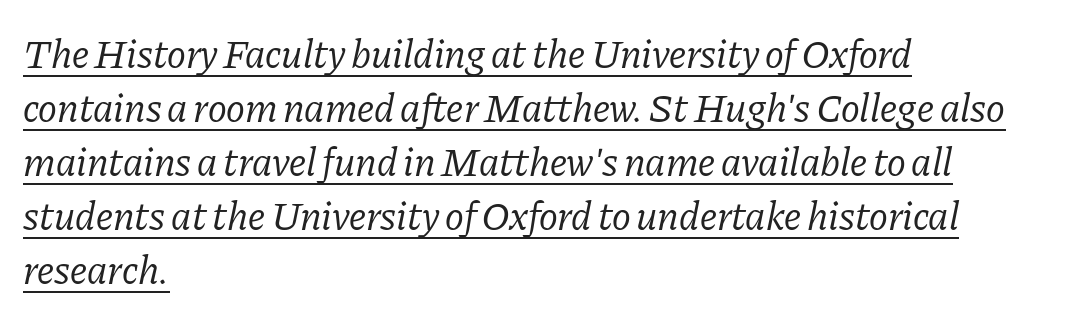
The image shows 40 px regular-weight serif type, italic (leaning right); set left-aligned, normal line spacing (1.35x), normal letter spacing, underlined; low stroke contrast and a medium x-height.
